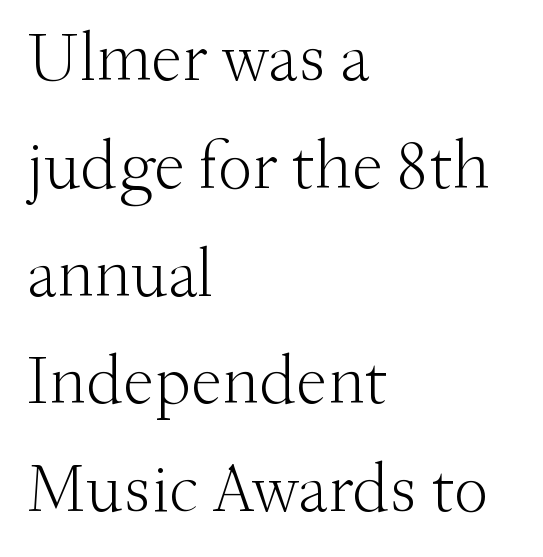
The image shows 70 px light serif type, upright; set left-aligned, normal line spacing (1.54x), normal letter spacing, not underlined; medium stroke contrast and a small x-height.
